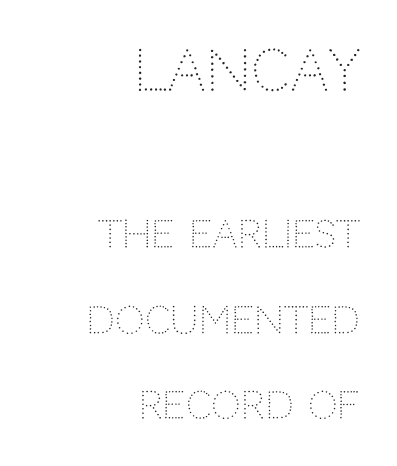
{"serif": "no", "italic": "no", "bold": "no", "weight": "light", "width": "normal", "stroke_contrast": "low", "x_height": "large", "monospaced": "no", "underline": "no", "align": "right", "line_spacing": "loose", "line_spacing_ratio": 2.32, "letter_spacing": "normal", "letter_spacing_em": 0.0, "larger_block": "first", "size_ratio": 1.51, "glyph_px": 56}
